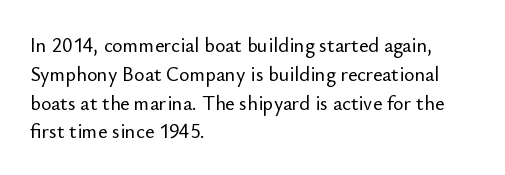
Q: Is the text italic (slanted)? A: No, it is upright.
Q: Is the text underlined? A: No.
Q: How is the paragraph aligned? A: Left-aligned.
Q: Is the spacing between letters normal or unusually wide? A: Normal.
Q: Is the spacing between lines tight, normal or loose? A: Normal.
